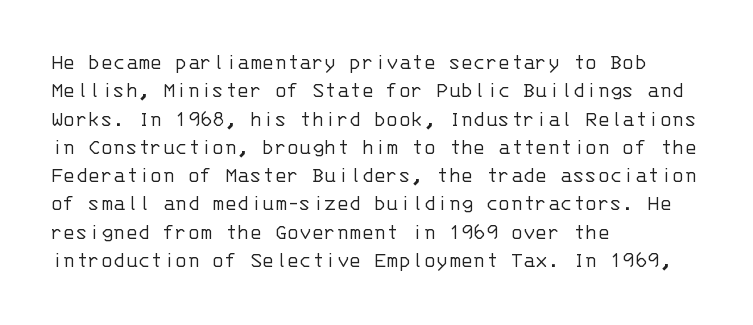
Nobody touched the tracking dial on this one. Visually the block forms a straight wall on the left and a jagged coastline on the right. Posture: upright roman. Beneath every word, the page is bare.
